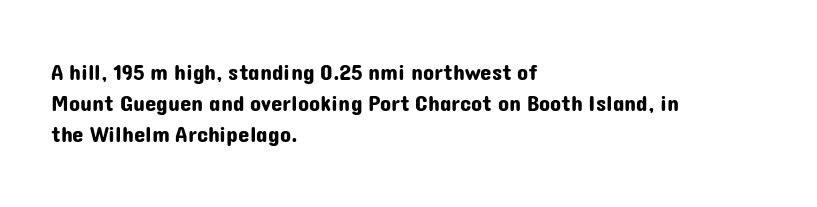
The glyphs are unaccompanied by any horizontal stroke below them. Quick note: not italic, upright. Each word holds together tightly as a unit, with standard inter-letter gaps. The paragraph shown leans on its left margin. Does the leading feel generous? No, just average.
